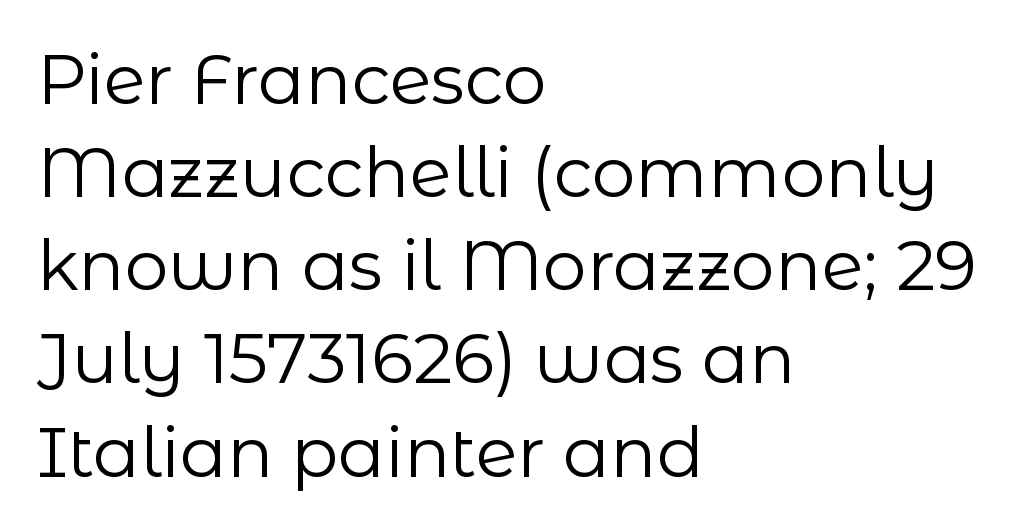
The image shows 69 px regular-weight sans-serif type, upright; set left-aligned, normal line spacing (1.35x), normal letter spacing, not underlined; low stroke contrast and a medium x-height.
